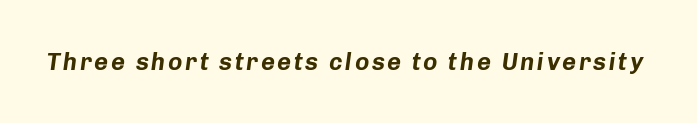
Type without underlining. Does the weight exceed regular? Yes, all the way to bold. Slanted lettering throughout.
